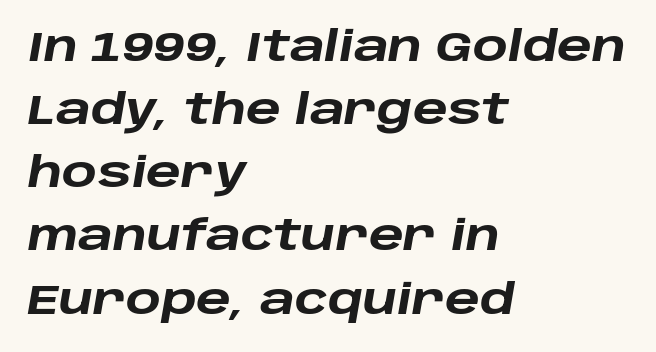
{"italic": "yes", "lean": "right", "slant_degrees": 10, "bold": "yes", "weight": "heavy", "width": "wide", "stroke_contrast": "low", "x_height": "large", "monospaced": "no", "underline": "no", "align": "left", "line_spacing": "normal", "line_spacing_ratio": 1.54, "letter_spacing": "normal", "letter_spacing_em": 0.0, "glyph_px": 41}
